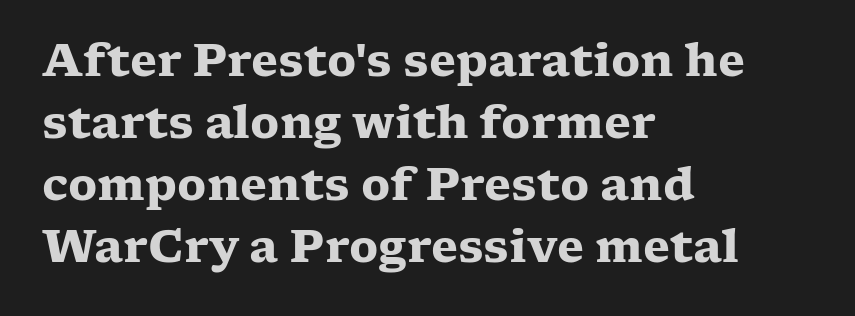
{"serif": "yes", "italic": "no", "bold": "yes", "weight": "heavy", "width": "wide", "stroke_contrast": "low", "x_height": "medium", "monospaced": "no", "underline": "no", "align": "left", "line_spacing": "normal", "line_spacing_ratio": 1.41, "letter_spacing": "normal", "letter_spacing_em": 0.0, "glyph_px": 44}
